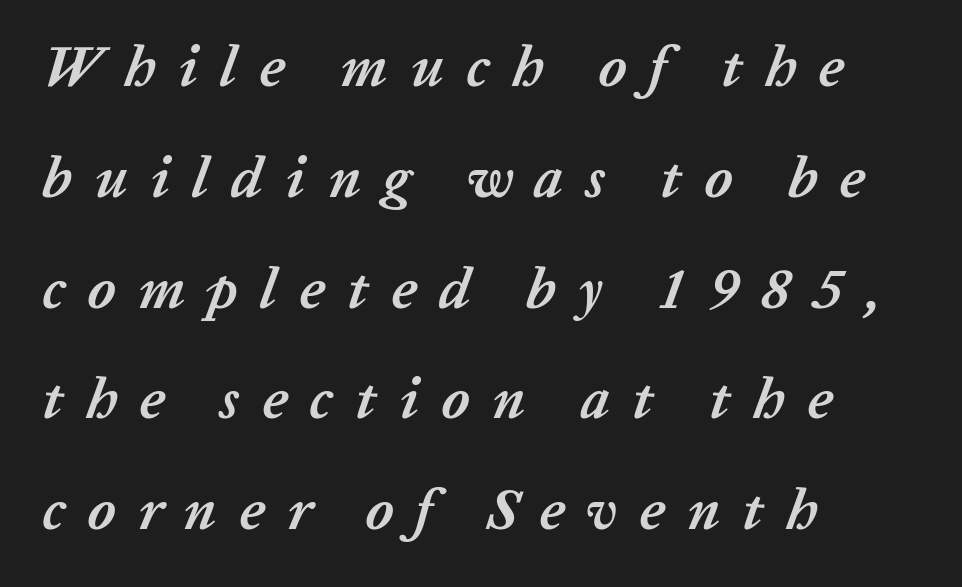
The image shows 58 px semibold type, italic (leaning right); set left-aligned, loose line spacing (1.91x), unusually wide letter spacing (+0.38 em), not underlined; low stroke contrast and a medium x-height.
